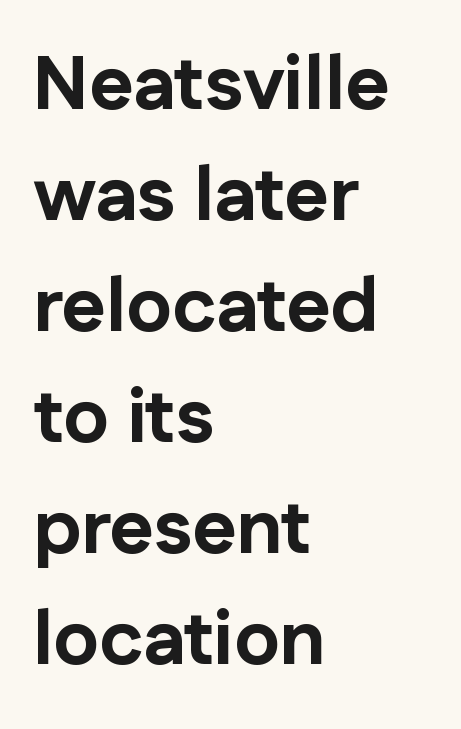
Thick stems and heavy bowls — unmistakably bold. Regarding serifs, this sample does without them. Is this a fixed-width face? No — the glyphs have proportional, varying widths. Successive baselines arrive at the customary interval.
